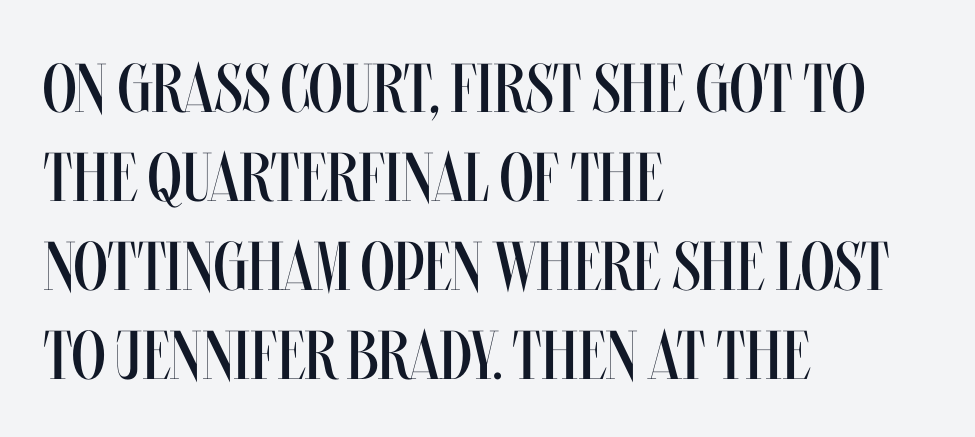
{"italic": "no", "bold": "no", "weight": "regular", "width": "condensed", "stroke_contrast": "medium", "x_height": "large", "monospaced": "no", "underline": "no", "align": "left", "line_spacing": "normal", "line_spacing_ratio": 1.29, "letter_spacing": "normal", "letter_spacing_em": 0.0, "glyph_px": 69}
